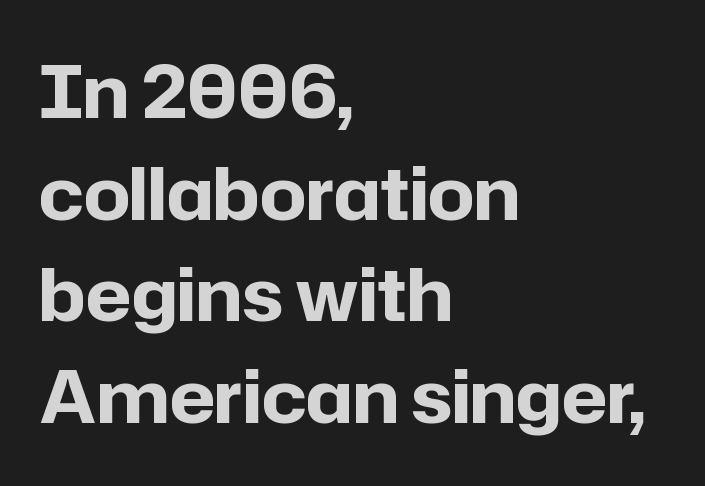
Q: Is the text bold? A: Yes.
Q: Is the text italic (slanted)? A: No, it is upright.
Q: Is the typeface a serif or a sans-serif typeface? A: Sans-serif.
Q: Is the text underlined? A: No.
Q: How is the paragraph aligned? A: Left-aligned.
Q: Is the spacing between letters normal or unusually wide? A: Normal.
Q: Is the spacing between lines tight, normal or loose? A: Normal.
Q: Width (condensed, normal, or wide)? A: Normal.
Q: Stroke contrast? A: Low.
Q: x-height? A: Medium.
Q: Monospaced? A: No.
